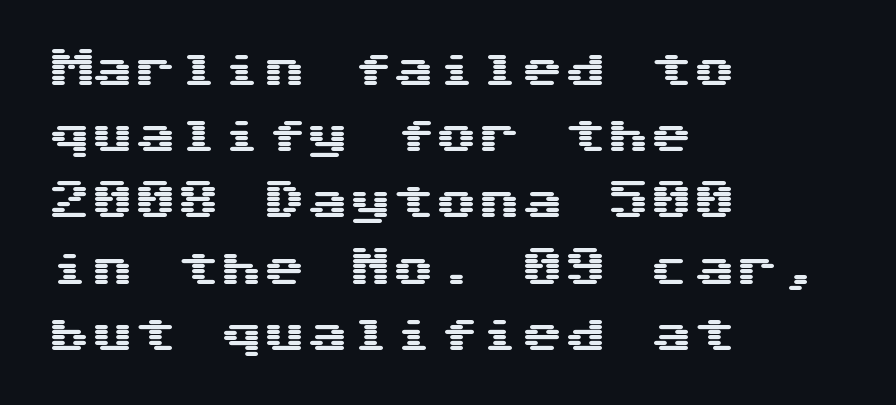
{"serif": "no", "italic": "no", "width": "wide", "stroke_contrast": "medium", "x_height": "medium", "underline": "no", "align": "left", "line_spacing": "normal", "line_spacing_ratio": 1.54, "letter_spacing": "normal", "letter_spacing_em": 0.0, "glyph_px": 43}
